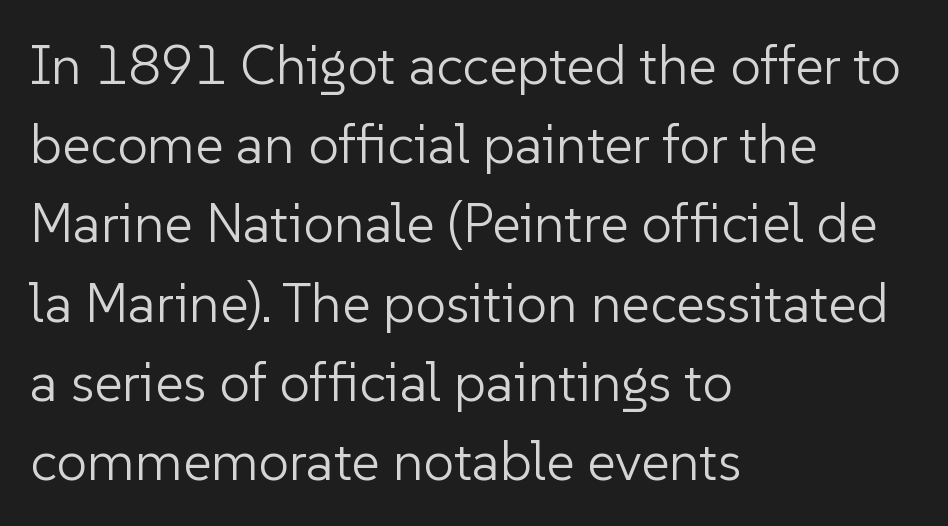
The image shows 55 px light sans-serif type, upright; set left-aligned, normal line spacing (1.44x), normal letter spacing, not underlined; low stroke contrast and a medium x-height.
